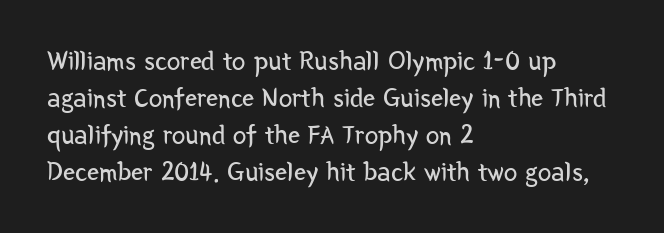
Reading down the block, your eye returns to a fixed left position each line. Tall strokes in this sample are plumb rather than angled. The rendering uses a moderate line-height, typical for paragraphs. This is not heavy type; no bold has been used. Any mark beneath the type? The region is blank. Each word holds together tightly as a unit, with standard inter-letter gaps.
